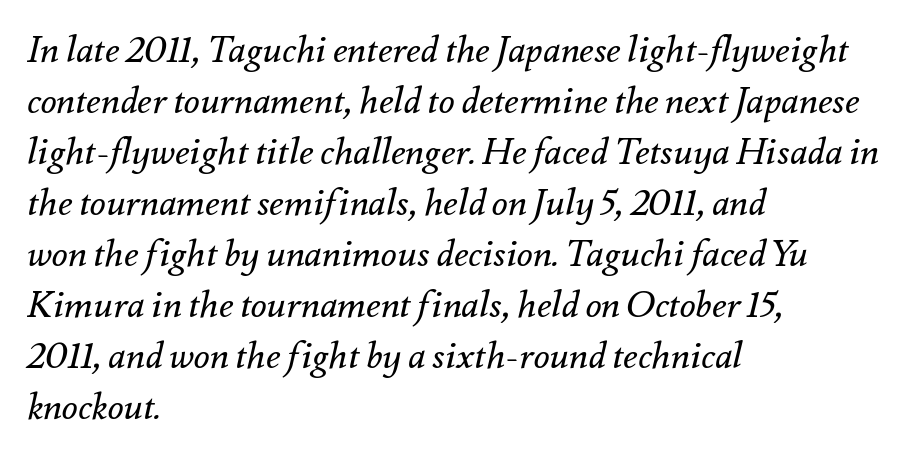
{"italic": "yes", "lean": "right", "slant_degrees": 12, "bold": "no", "weight": "regular", "width": "normal", "stroke_contrast": "medium", "x_height": "small", "monospaced": "no", "underline": "no", "align": "left", "line_spacing": "normal", "line_spacing_ratio": 1.38, "letter_spacing": "normal", "letter_spacing_em": 0.0, "glyph_px": 37}
